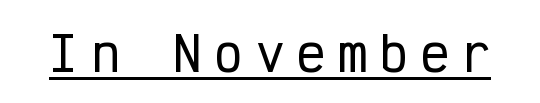
Q: Is the text italic (slanted)? A: No, it is upright.
Q: Is the typeface a serif or a sans-serif typeface? A: Sans-serif.
Q: Is the text underlined? A: Yes.
Q: Is the spacing between letters normal or unusually wide? A: Unusually wide.
Q: Width (condensed, normal, or wide)? A: Condensed.
Q: Stroke contrast? A: Low.
Q: x-height? A: Medium.
Q: Monospaced? A: Yes.
